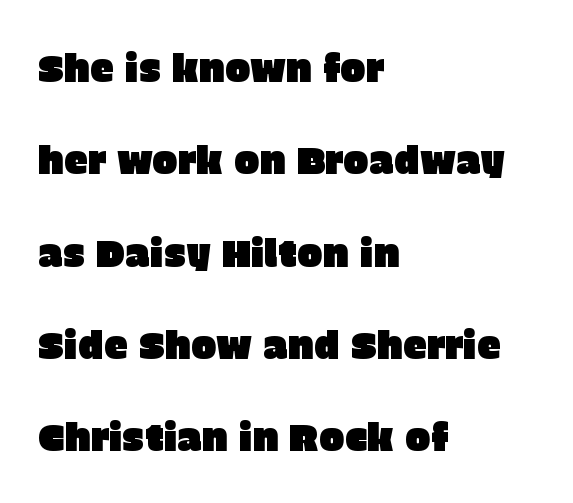
Q: Is the text italic (slanted)? A: No, it is upright.
Q: Is the typeface a serif or a sans-serif typeface? A: Sans-serif.
Q: Is the text underlined? A: No.
Q: How is the paragraph aligned? A: Left-aligned.
Q: Is the spacing between letters normal or unusually wide? A: Normal.
Q: Is the spacing between lines tight, normal or loose? A: Loose.
Q: Width (condensed, normal, or wide)? A: Normal.
Q: Stroke contrast? A: Low.
Q: x-height? A: Large.
Q: Monospaced? A: No.
